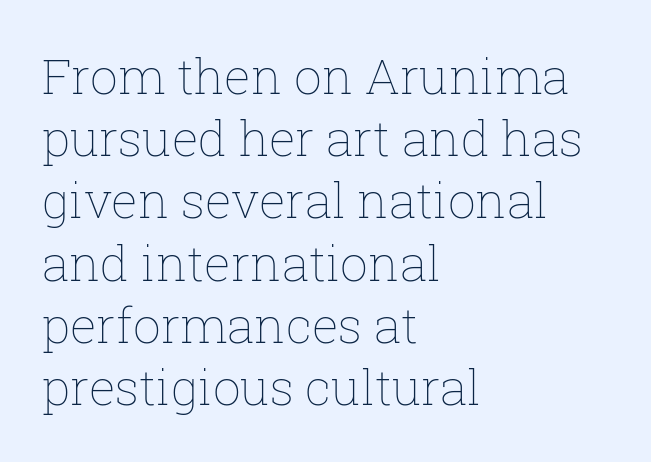
The image shows 49 px thin type, upright; set left-aligned, normal line spacing (1.27x), normal letter spacing, not underlined; low stroke contrast and a medium x-height.
